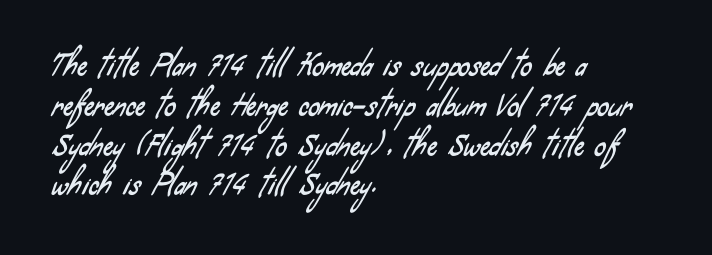
{"serif": "no", "width": "condensed", "stroke_contrast": "low", "x_height": "small", "monospaced": "no", "underline": "no", "align": "left", "line_spacing": "normal", "line_spacing_ratio": 1.42, "letter_spacing": "normal", "letter_spacing_em": 0.0, "glyph_px": 28}
